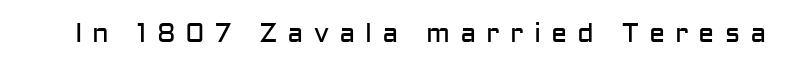
{"italic": "no", "bold": "no", "underline": "no", "letter_spacing": "wide", "letter_spacing_em": 0.37, "glyph_px": 27}
